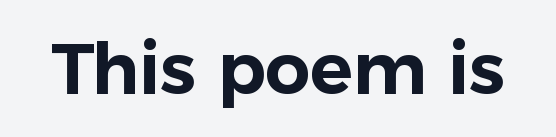
{"serif": "no", "italic": "no", "width": "normal", "stroke_contrast": "low", "x_height": "medium", "monospaced": "no", "underline": "no", "letter_spacing": "normal", "letter_spacing_em": 0.0, "glyph_px": 71}
